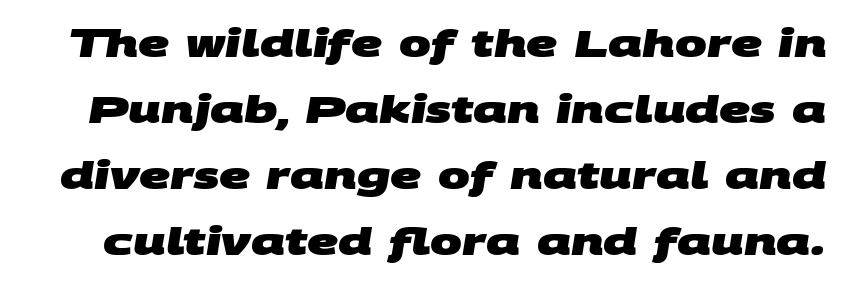
Q: Is the text bold? A: Yes.
Q: Is the typeface a serif or a sans-serif typeface? A: Sans-serif.
Q: Is the text underlined? A: No.
Q: Is the spacing between letters normal or unusually wide? A: Normal.
Q: Width (condensed, normal, or wide)? A: Wide.
Q: Stroke contrast? A: Medium.
Q: x-height? A: Large.
Q: Monospaced? A: No.
